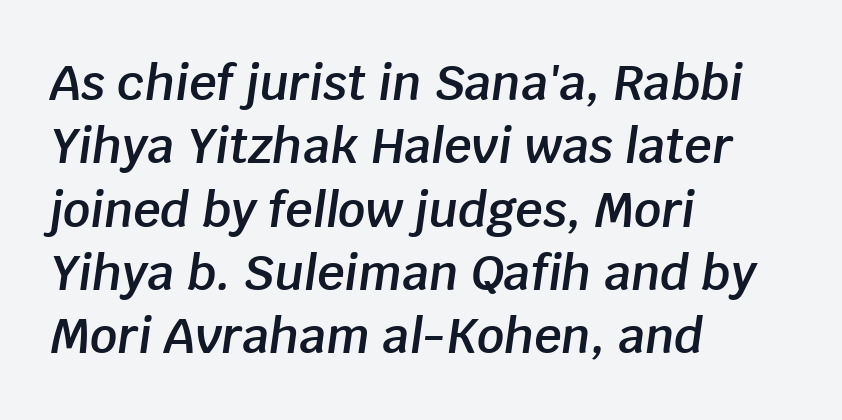
The image shows 48 px semibold type, italic (leaning right); set left-aligned, normal line spacing (1.32x), normal letter spacing, not underlined; low stroke contrast and a large x-height.
